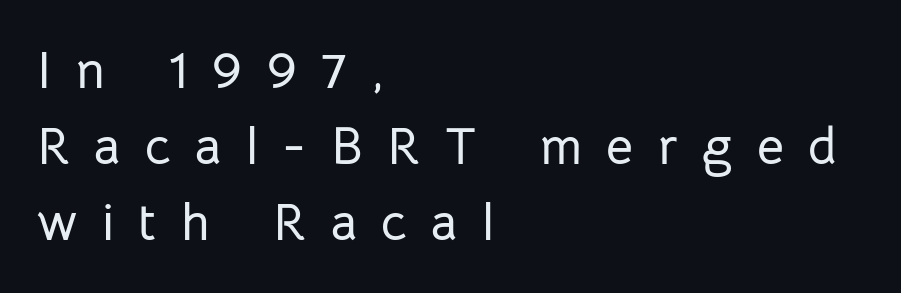
{"serif": "no", "italic": "no", "width": "normal", "stroke_contrast": "low", "x_height": "medium", "monospaced": "no", "underline": "no", "align": "left", "line_spacing": "normal", "line_spacing_ratio": 1.46, "letter_spacing": "wide", "letter_spacing_em": 0.47, "glyph_px": 52}
